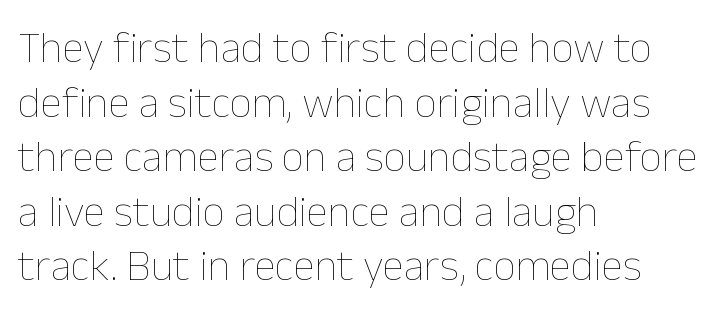
The image shows 44 px thin type, upright; set left-aligned, line spacing 1.24x, normal letter spacing, not underlined; low stroke contrast and a medium x-height.
